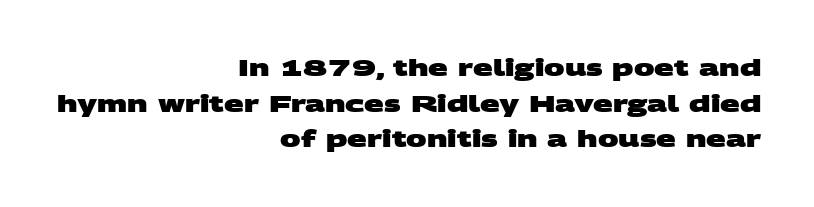
The image shows 23 px bold type; set right-aligned, normal line spacing (1.55x), normal letter spacing, not underlined.
